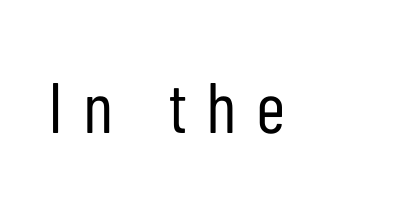
{"serif": "no", "italic": "no", "bold": "no", "weight": "regular", "width": "condensed", "stroke_contrast": "low", "x_height": "medium", "monospaced": "no", "underline": "no", "letter_spacing": "wide", "letter_spacing_em": 0.3, "glyph_px": 71}
